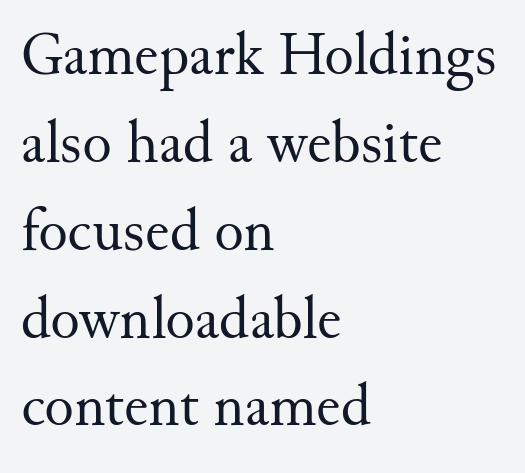
The image shows 61 px regular-weight serif type, upright; set left-aligned, normal line spacing (1.44x), normal letter spacing, not underlined; medium stroke contrast and a small x-height.
